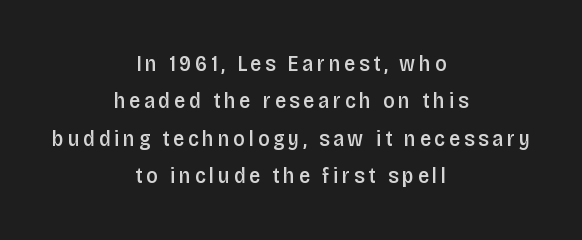
The vertical gap from one line to the next is medium. Posture: straight, roman, zero tilt. Layout note: lines centered. On the weight axis this lands at semibold, roughly 600. Type without underlining.
